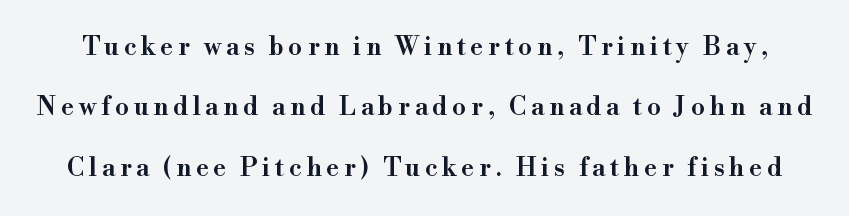
{"italic": "no", "bold": "semi", "underline": "no", "line_spacing": "loose", "line_spacing_ratio": 2.42, "glyph_px": 25}
